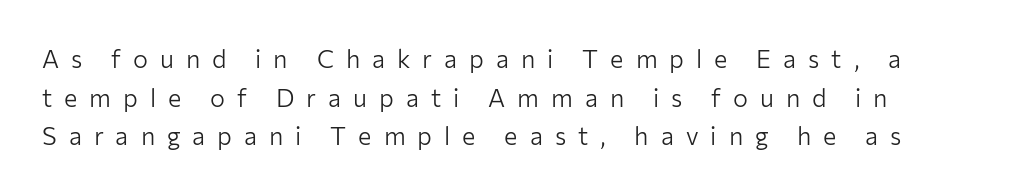
{"italic": "no", "bold": "no", "underline": "no", "line_spacing": "normal", "line_spacing_ratio": 1.55, "letter_spacing": "wide", "letter_spacing_em": 0.48, "glyph_px": 25}
